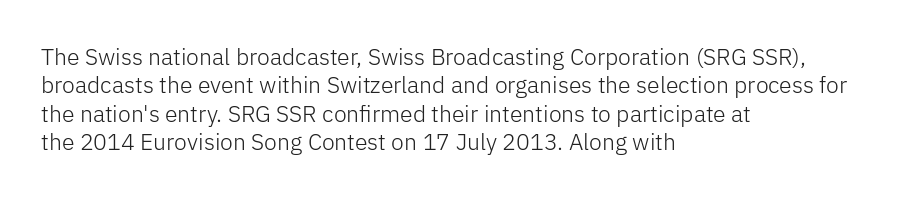
Q: Is the text bold? A: No.
Q: Is the text italic (slanted)? A: No, it is upright.
Q: Is the text underlined? A: No.
Q: How is the paragraph aligned? A: Left-aligned.
Q: Is the spacing between letters normal or unusually wide? A: Normal.
